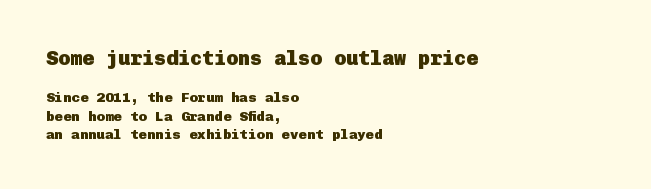
Quick note: interline space is typical. Heft: maximum for text — a bold. Any mark beneath the type? The region is blank. Designer's note — italics off, roman on.
